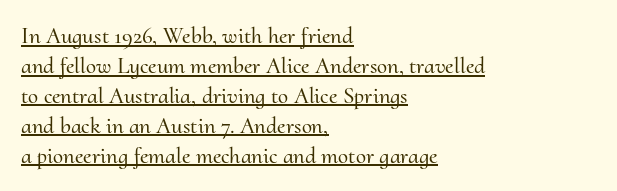
The image shows 23 px text type, upright; set left-aligned, normal line spacing (1.3x), normal letter spacing, underlined.
